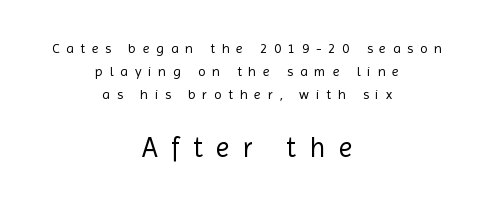
The image shows 28 px regular-weight sans-serif type, upright; set centered, normal line spacing (1.64x), unusually wide letter spacing (+0.48 em), not underlined; the second (bottom) block is 2.0x larger; a medium x-height.
